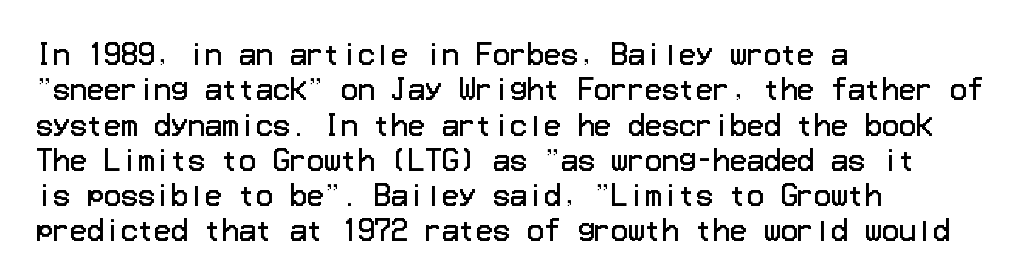
Q: Is the text bold? A: No.
Q: Is the text italic (slanted)? A: No, it is upright.
Q: Is the typeface a serif or a sans-serif typeface? A: Sans-serif.
Q: Is the text underlined? A: No.
Q: How is the paragraph aligned? A: Left-aligned.
Q: Is the spacing between letters normal or unusually wide? A: Normal.
Q: Is the spacing between lines tight, normal or loose? A: Normal.
Q: Width (condensed, normal, or wide)? A: Normal.
Q: Stroke contrast? A: Low.
Q: x-height? A: Medium.
